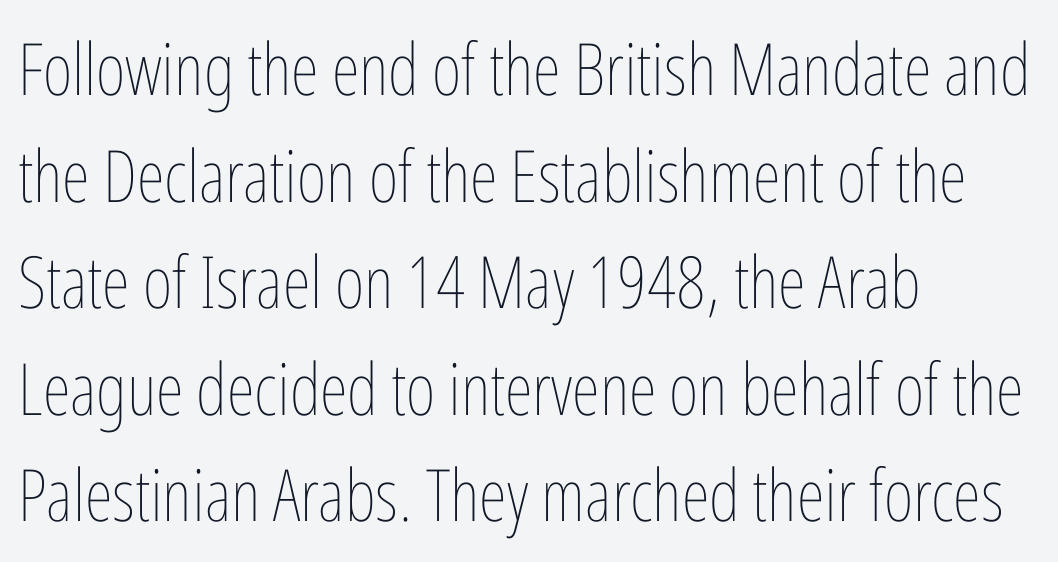
Q: Is the text bold? A: No.
Q: Is the text italic (slanted)? A: No, it is upright.
Q: Is the text underlined? A: No.
Q: How is the paragraph aligned? A: Left-aligned.
Q: Is the spacing between letters normal or unusually wide? A: Normal.
Q: Is the spacing between lines tight, normal or loose? A: Normal.
Q: Width (condensed, normal, or wide)? A: Condensed.
Q: Stroke contrast? A: Low.
Q: x-height? A: Medium.
Q: Monospaced? A: No.
